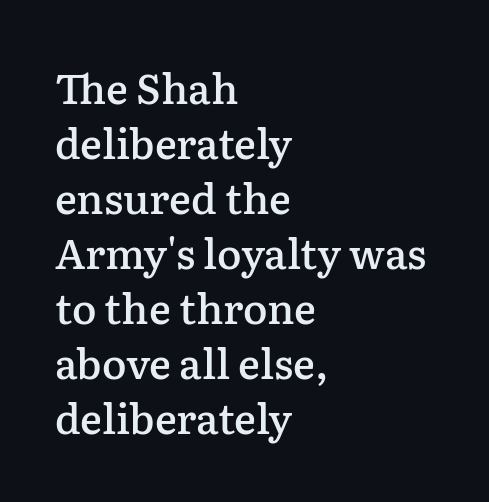
Q: Is the text bold? A: Semi-bold.
Q: Is the text italic (slanted)? A: No, it is upright.
Q: Is the typeface a serif or a sans-serif typeface? A: Serif.
Q: Is the text underlined? A: No.
Q: How is the paragraph aligned? A: Left-aligned.
Q: Is the spacing between letters normal or unusually wide? A: Normal.
Q: Is the spacing between lines tight, normal or loose? A: Normal.
Q: Width (condensed, normal, or wide)? A: Normal.
Q: Stroke contrast? A: Low.
Q: x-height? A: Medium.
Q: Monospaced? A: No.
